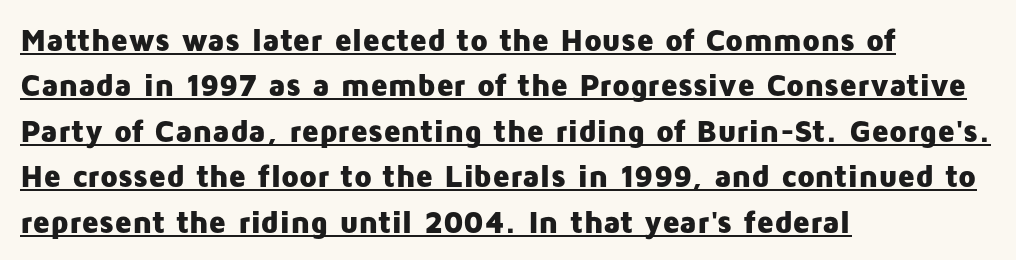
The image shows 32 px heavy sans-serif type, upright; set left-aligned, normal line spacing (1.42x), normal letter spacing, underlined; low stroke contrast and a medium x-height.
